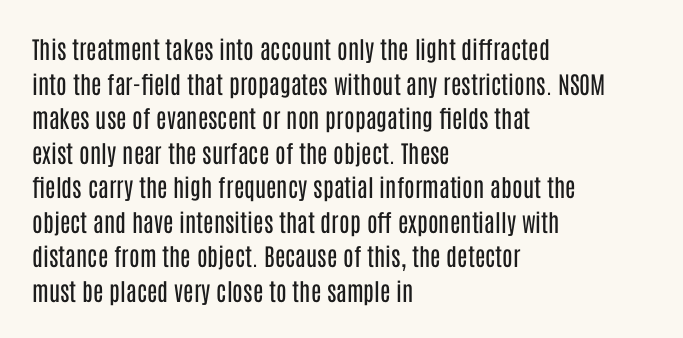
{"italic": "no", "bold": "no", "underline": "no", "align": "left", "line_spacing": "normal", "line_spacing_ratio": 1.44, "letter_spacing": "normal", "letter_spacing_em": 0.0, "glyph_px": 24}
